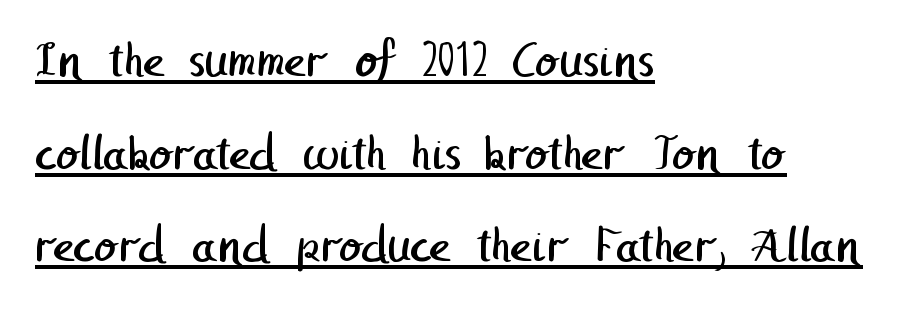
Q: Is the text bold? A: No.
Q: Is the typeface a serif or a sans-serif typeface? A: Sans-serif.
Q: Is the text underlined? A: Yes.
Q: How is the paragraph aligned? A: Left-aligned.
Q: Is the spacing between letters normal or unusually wide? A: Normal.
Q: Width (condensed, normal, or wide)? A: Normal.
Q: Stroke contrast? A: Low.
Q: x-height? A: Medium.
